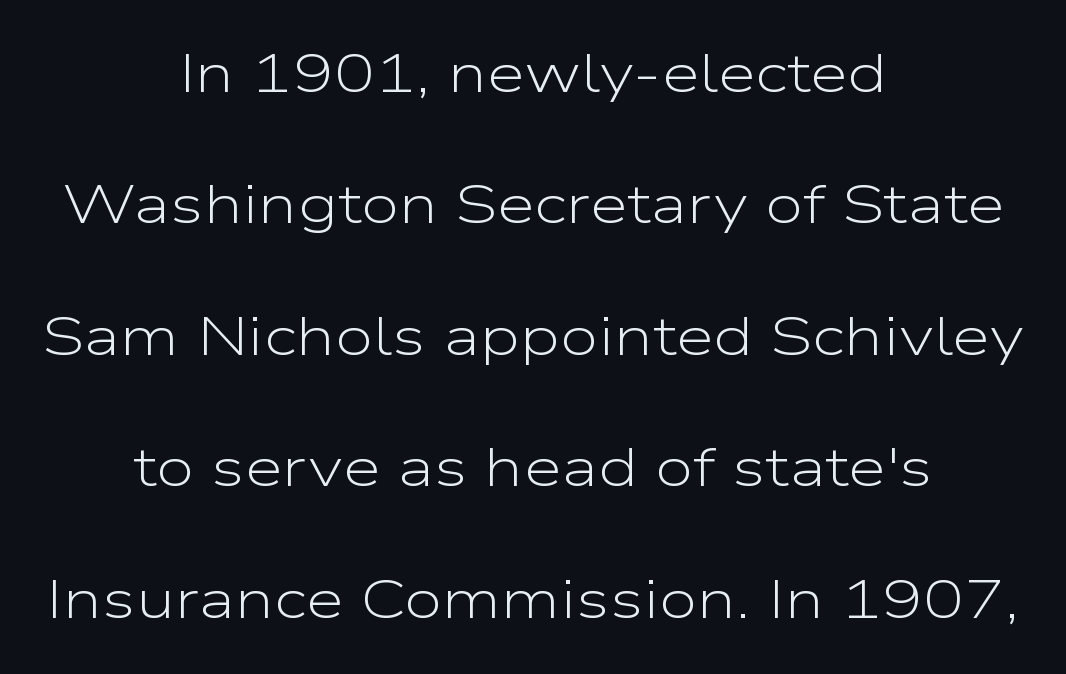
Q: Is the text bold? A: No.
Q: Is the text italic (slanted)? A: No, it is upright.
Q: Is the typeface a serif or a sans-serif typeface? A: Sans-serif.
Q: Is the text underlined? A: No.
Q: How is the paragraph aligned? A: Centered.
Q: Is the spacing between letters normal or unusually wide? A: Normal.
Q: Is the spacing between lines tight, normal or loose? A: Loose.
Q: Width (condensed, normal, or wide)? A: Wide.
Q: Stroke contrast? A: Low.
Q: x-height? A: Medium.
Q: Monospaced? A: No.
